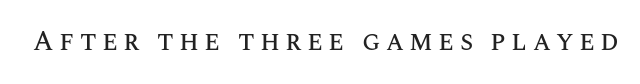
The image shows 27 px text type, upright; set unusually wide letter spacing (+0.2 em), not underlined.
